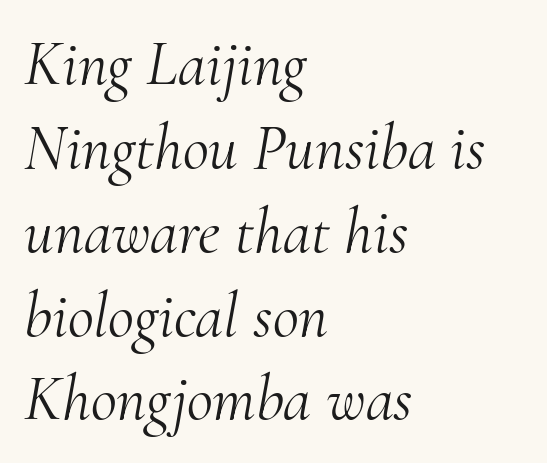
Reading down the column, the eye jumps a familiar distance to each next line. The passage shown is not underscored anywhere. Varying glyph widths throughout — classic text-font behaviour. Heaviness? Minimal to ordinary, like unemphasized prose.
